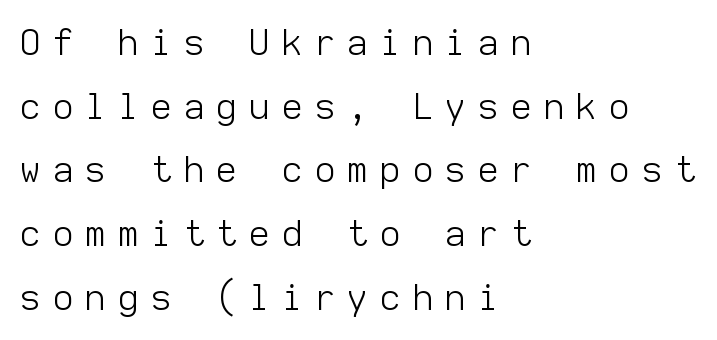
The image shows 35 px light sans-serif type, upright, monospaced; set left-aligned, line spacing 1.82x, unusually wide letter spacing (+0.36 em), not underlined; low stroke contrast and a medium x-height.
